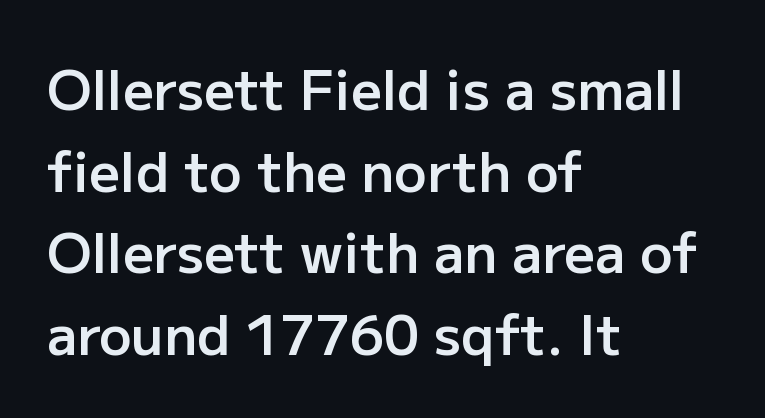
{"serif": "no", "italic": "no", "bold": "semi", "weight": "semibold", "width": "normal", "stroke_contrast": "low", "x_height": "medium", "monospaced": "no", "underline": "no", "align": "left", "line_spacing": "normal", "line_spacing_ratio": 1.51, "letter_spacing": "normal", "letter_spacing_em": 0.0, "glyph_px": 54}
